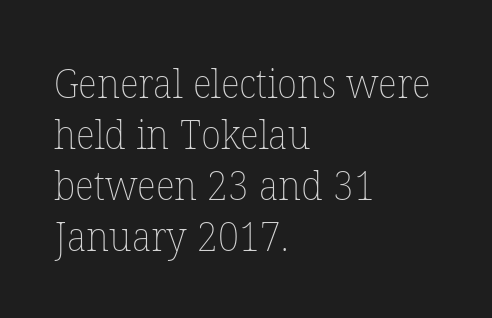
{"italic": "no", "bold": "no", "weight": "thin", "width": "normal", "stroke_contrast": "low", "x_height": "medium", "monospaced": "no", "underline": "no", "align": "left", "line_spacing_ratio": 1.24, "letter_spacing": "normal", "letter_spacing_em": 0.0, "glyph_px": 41}
